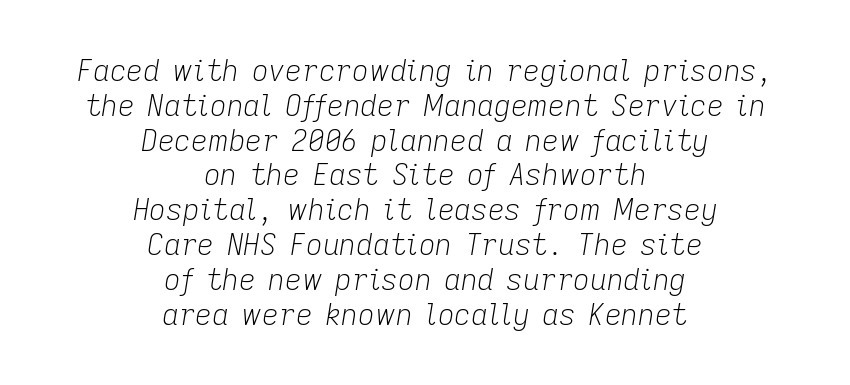
The image shows 29 px light type, italic (leaning right); set centered, line spacing 1.2x, normal letter spacing, not underlined; low stroke contrast and a medium x-height.
